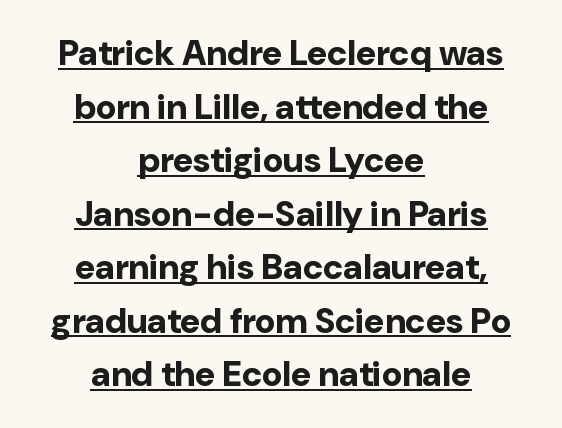
Q: Is the text bold? A: Yes.
Q: Is the text italic (slanted)? A: No, it is upright.
Q: Is the typeface a serif or a sans-serif typeface? A: Sans-serif.
Q: Is the text underlined? A: Yes.
Q: How is the paragraph aligned? A: Centered.
Q: Is the spacing between letters normal or unusually wide? A: Normal.
Q: Is the spacing between lines tight, normal or loose? A: Normal.
Q: Width (condensed, normal, or wide)? A: Normal.
Q: Stroke contrast? A: Low.
Q: x-height? A: Medium.
Q: Monospaced? A: No.
